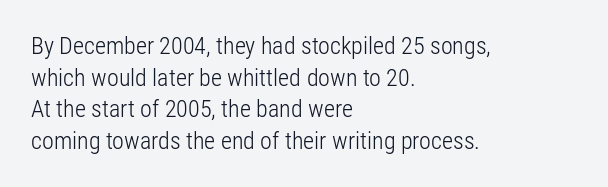
Q: Is the text bold? A: No.
Q: Is the text italic (slanted)? A: No, it is upright.
Q: Is the text underlined? A: No.
Q: How is the paragraph aligned? A: Left-aligned.
Q: Is the spacing between letters normal or unusually wide? A: Normal.
Q: Is the spacing between lines tight, normal or loose? A: Normal.
